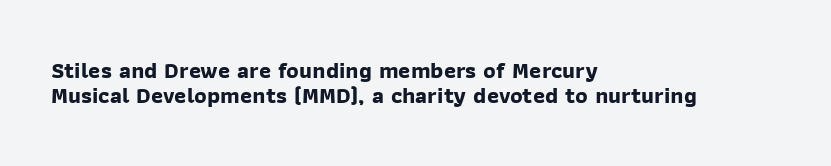
Horizontal alignment here is leftward, the default for most running prose. Each word holds together tightly as a unit, with standard inter-letter gaps. The letters are bold, with thick, heavy strokes. In terms of leading, this rendering errs on the cramped side.
